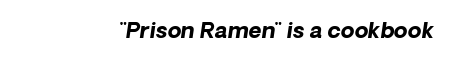
Does extra space separate the letters? No, they use regular spacing. Quick note: underline off. This is heavy type, rendered in bold.
